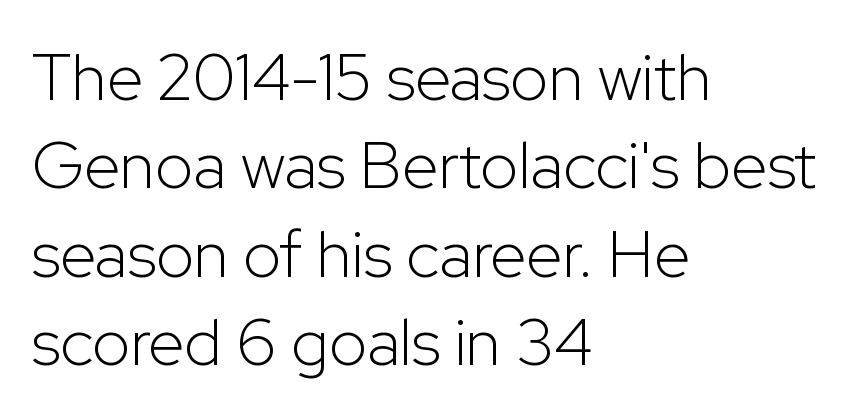
Q: Is the text bold? A: No.
Q: Is the text italic (slanted)? A: No, it is upright.
Q: Is the typeface a serif or a sans-serif typeface? A: Sans-serif.
Q: Is the text underlined? A: No.
Q: How is the paragraph aligned? A: Left-aligned.
Q: Is the spacing between letters normal or unusually wide? A: Normal.
Q: Is the spacing between lines tight, normal or loose? A: Normal.
Q: Width (condensed, normal, or wide)? A: Normal.
Q: Stroke contrast? A: Low.
Q: x-height? A: Medium.
Q: Monospaced? A: No.
